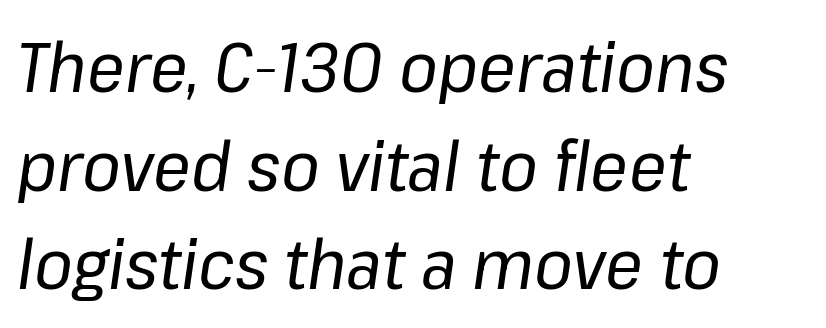
{"italic": "yes", "lean": "right", "slant_degrees": 8, "bold": "no", "weight": "regular", "width": "normal", "stroke_contrast": "low", "x_height": "medium", "monospaced": "no", "underline": "no", "align": "left", "line_spacing": "normal", "line_spacing_ratio": 1.41, "letter_spacing": "normal", "letter_spacing_em": 0.0, "glyph_px": 70}
